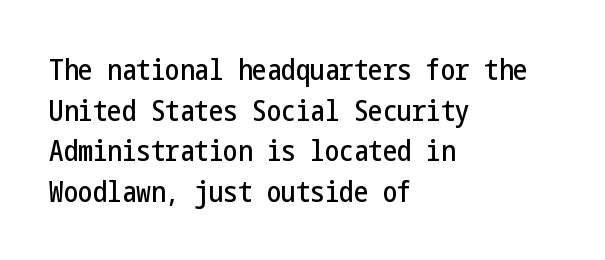
{"serif": "no", "italic": "no", "width": "condensed", "stroke_contrast": "low", "x_height": "medium", "underline": "no", "align": "left", "line_spacing": "normal", "line_spacing_ratio": 1.4, "letter_spacing": "normal", "letter_spacing_em": 0.0, "glyph_px": 29}
